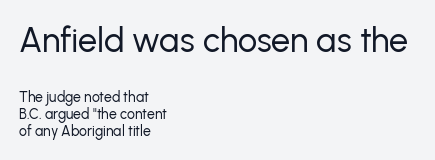
This sample is left-justified, so line endings fall wherever the words run out. The zone under the glyphs is completely vacant. Posture: upright roman. Nothing sits at the stroke ends, so this counts as sans-serif. Compared with a typical body face, this is equally light or lighter still.
